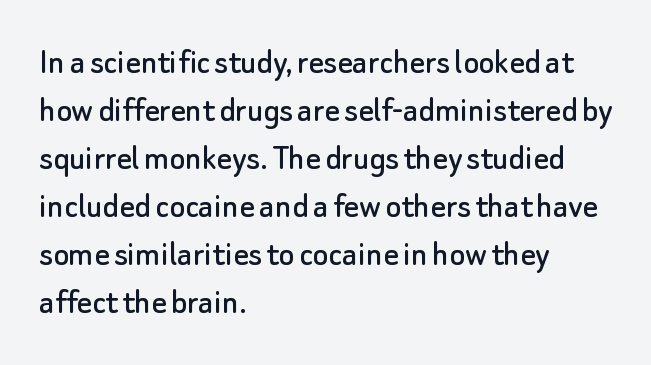
Q: Is the text italic (slanted)? A: No, it is upright.
Q: Is the typeface a serif or a sans-serif typeface? A: Sans-serif.
Q: Is the text underlined? A: No.
Q: How is the paragraph aligned? A: Left-aligned.
Q: Is the spacing between letters normal or unusually wide? A: Normal.
Q: Is the spacing between lines tight, normal or loose? A: Normal.
Q: Width (condensed, normal, or wide)? A: Normal.
Q: Stroke contrast? A: Low.
Q: x-height? A: Small.
Q: Monospaced? A: No.
